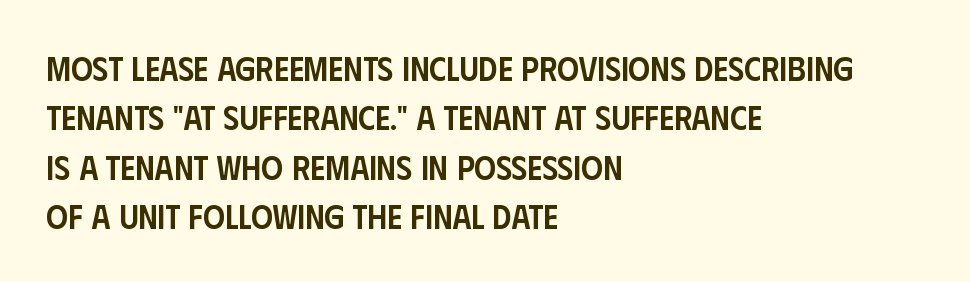
Q: Is the text bold? A: Semi-bold.
Q: Is the text italic (slanted)? A: No, it is upright.
Q: Is the typeface a serif or a sans-serif typeface? A: Sans-serif.
Q: Is the text underlined? A: No.
Q: How is the paragraph aligned? A: Left-aligned.
Q: Is the spacing between letters normal or unusually wide? A: Normal.
Q: Is the spacing between lines tight, normal or loose? A: Normal.
Q: Width (condensed, normal, or wide)? A: Condensed.
Q: Stroke contrast? A: Low.
Q: x-height? A: Large.
Q: Monospaced? A: No.
